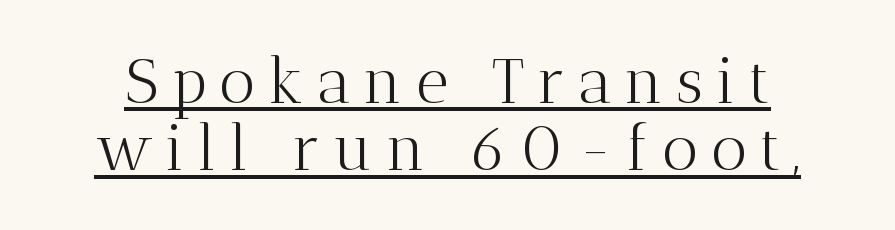
The image shows 63 px light serif type, upright; set tight line spacing (1.07x), unusually wide letter spacing (+0.2 em), underlined; medium stroke contrast and a medium x-height.
